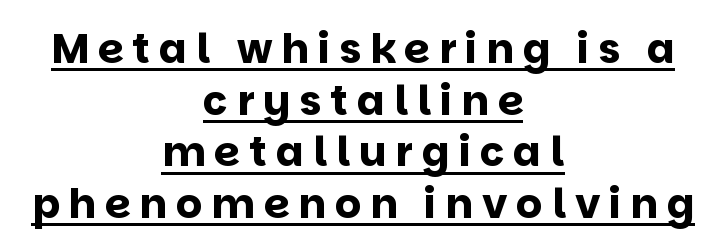
The image shows 41 px bold sans-serif type, upright; set centered, normal line spacing (1.26x), unusually wide letter spacing (+0.22 em), underlined; low stroke contrast and a large x-height.
